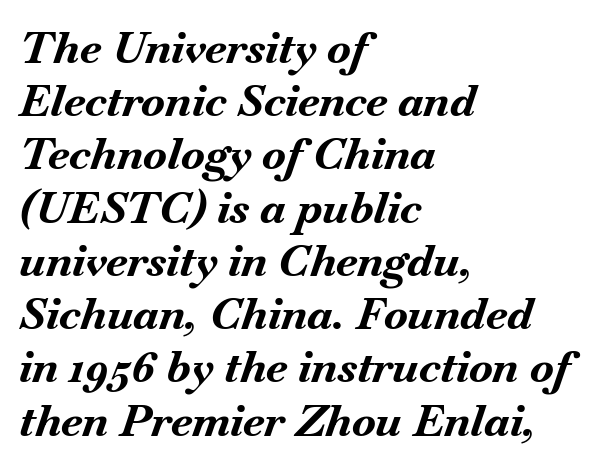
{"italic": "yes", "lean": "right", "slant_degrees": 18, "bold": "yes", "weight": "bold", "width": "normal", "stroke_contrast": "medium", "x_height": "small", "monospaced": "no", "underline": "no", "align": "left", "line_spacing_ratio": 1.21, "letter_spacing": "normal", "letter_spacing_em": 0.0, "glyph_px": 44}
